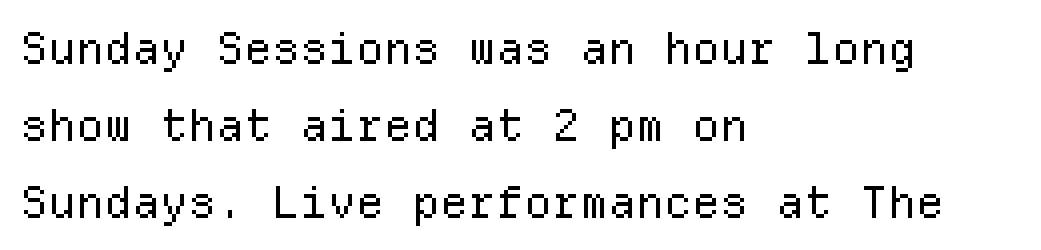
{"serif": "no", "italic": "no", "bold": "no", "weight": "regular", "width": "normal", "stroke_contrast": "low", "x_height": "medium", "monospaced": "yes", "underline": "no", "align": "left", "line_spacing_ratio": 1.75, "letter_spacing": "normal", "letter_spacing_em": 0.0, "glyph_px": 44}
